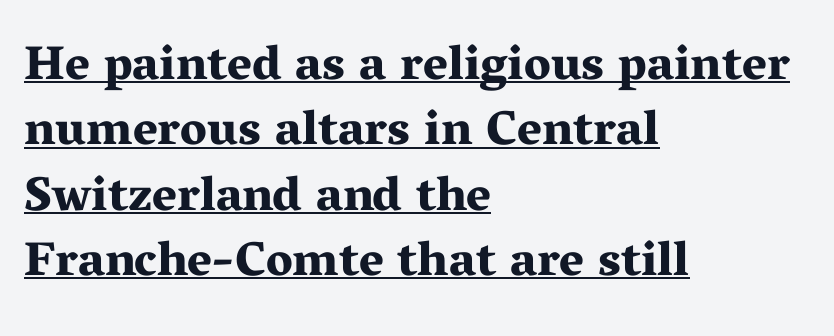
Do the characters align in a grid? No, the font is proportional. Is there any slant? The stems are plumb. The tracking reads as untouched default to a designer's eye. A typesetter would label this face a serif. The face used here appears with an underline applied.
